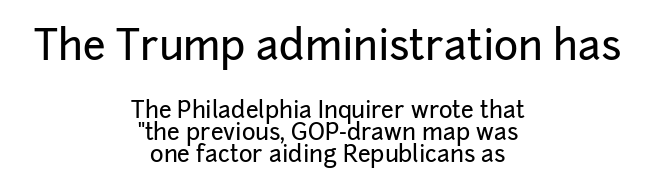
The image shows 41 px sans-serif type, upright; set centered, tight line spacing (0.97x), normal letter spacing, not underlined; the first (top) block is 1.78x larger; low stroke contrast and a medium x-height.
